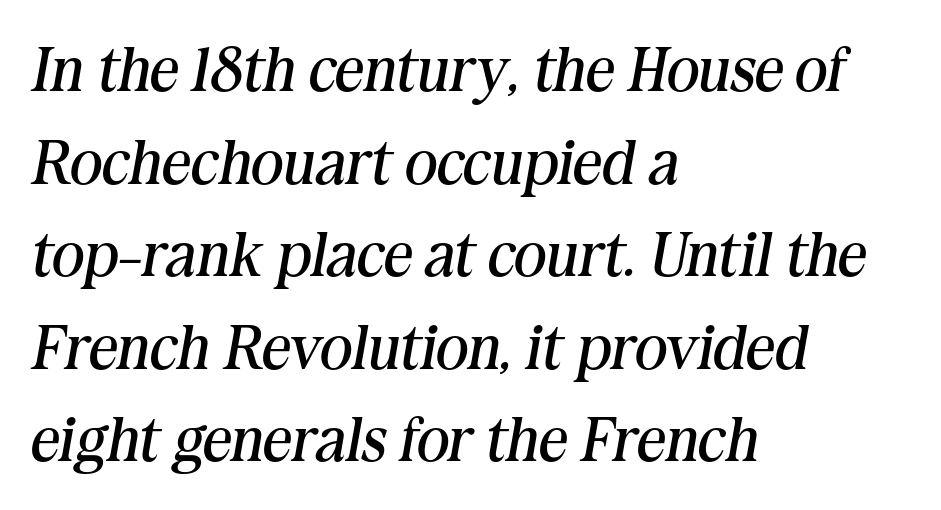
Q: Is the text bold? A: No.
Q: Is the text italic (slanted)? A: Yes, it leans right by about 10 degrees.
Q: Is the typeface a serif or a sans-serif typeface? A: Serif.
Q: Is the text underlined? A: No.
Q: How is the paragraph aligned? A: Left-aligned.
Q: Is the spacing between letters normal or unusually wide? A: Normal.
Q: Is the spacing between lines tight, normal or loose? A: Normal.
Q: Width (condensed, normal, or wide)? A: Normal.
Q: Stroke contrast? A: Medium.
Q: x-height? A: Medium.
Q: Monospaced? A: No.
